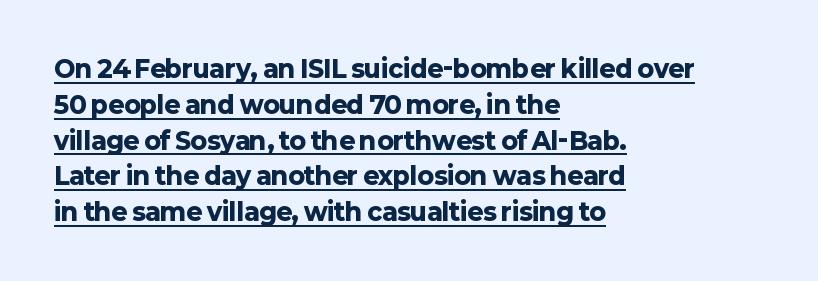
{"italic": "no", "bold": "yes", "underline": "yes", "align": "left", "line_spacing": "normal", "line_spacing_ratio": 1.49, "letter_spacing": "normal", "letter_spacing_em": 0.0, "glyph_px": 24}
